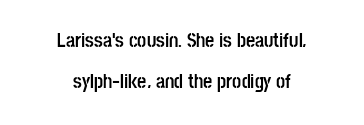
Widely set lines give the paragraph a tall, airy silhouette. The letters are bold, with thick, heavy strokes. The font's upright variant was chosen for this text. Is the letter spacing exaggerated? No — it looks like the ordinary default. Has an underline been added? It has not. A centered setting, common on invitations and titles, is used for this passage.
